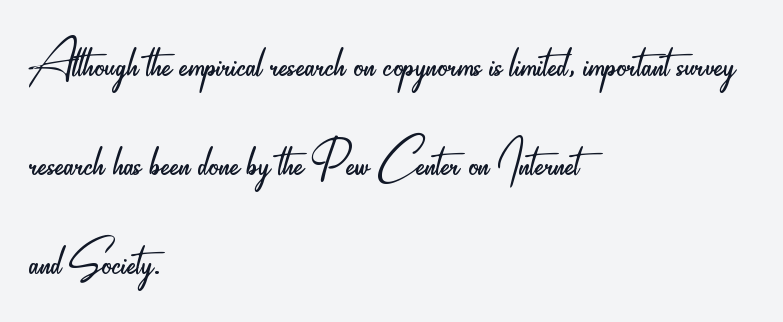
{"serif": "no", "bold": "no", "weight": "light", "width": "condensed", "stroke_contrast": "low", "x_height": "small", "monospaced": "no", "underline": "no", "align": "left", "line_spacing": "normal", "line_spacing_ratio": 1.55, "letter_spacing": "normal", "letter_spacing_em": 0.0, "glyph_px": 64}
